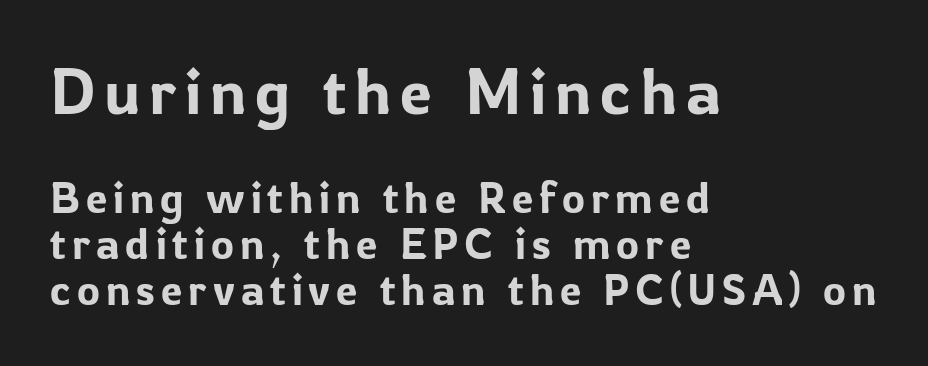
Q: Is the text italic (slanted)? A: No, it is upright.
Q: Is the typeface a serif or a sans-serif typeface? A: Sans-serif.
Q: Is the text underlined? A: No.
Q: How is the paragraph aligned? A: Left-aligned.
Q: Is the spacing between lines tight, normal or loose? A: Tight.
Q: Which block of text is set in a larger size, the first (top) or the second (bottom)? A: The first (top) one.
Q: Width (condensed, normal, or wide)? A: Normal.
Q: Stroke contrast? A: Low.
Q: x-height? A: Medium.
Q: Monospaced? A: No.
